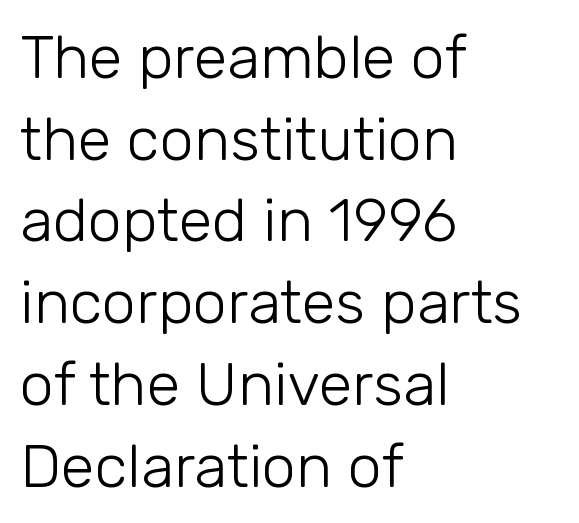
These lines sit exactly where default settings would place them. Italic: no, the glyphs are upright roman. The face used here is a sans, in the tradition of grotesques and geometrics. Nobody touched the tracking dial on this one. All the whitespace from short lines collects on the right. Summary of weight: not heavy and not bold.
